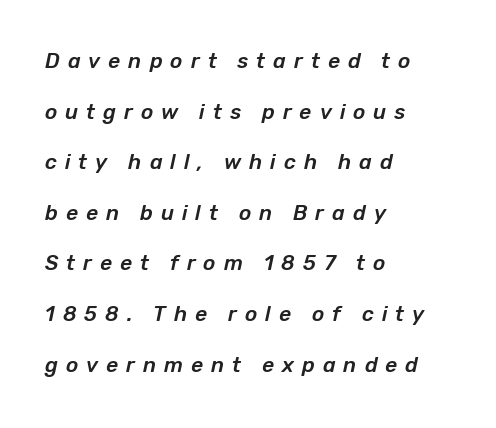
{"italic": "yes", "lean": "right", "slant_degrees": 12, "underline": "no", "align": "left", "line_spacing": "loose", "line_spacing_ratio": 2.41, "letter_spacing": "wide", "letter_spacing_em": 0.38, "glyph_px": 21}
